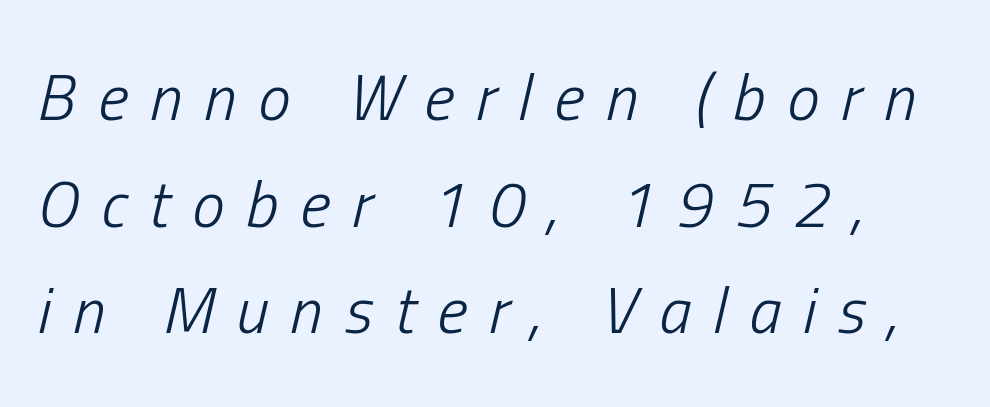
Q: Is the text bold? A: No.
Q: Is the text italic (slanted)? A: Yes, it leans right by about 13 degrees.
Q: Is the text underlined? A: No.
Q: How is the paragraph aligned? A: Left-aligned.
Q: Is the spacing between letters normal or unusually wide? A: Unusually wide.
Q: Is the spacing between lines tight, normal or loose? A: Normal.
Q: Width (condensed, normal, or wide)? A: Condensed.
Q: Stroke contrast? A: Low.
Q: x-height? A: Medium.
Q: Monospaced? A: No.
